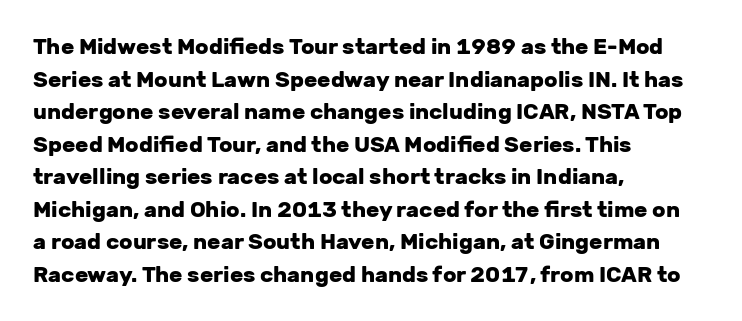
The letters stand straight up with perfectly vertical stems. Vertical spacing — default. Beneath every word, the page is bare. Typeset ragged right — the left edge is the straight one.
